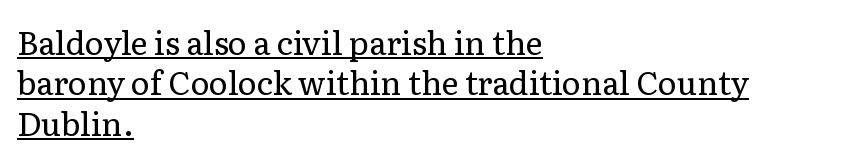
The image shows 32 px regular-weight serif type, upright; set left-aligned, normal line spacing (1.26x), normal letter spacing, underlined; low stroke contrast and a medium x-height.
